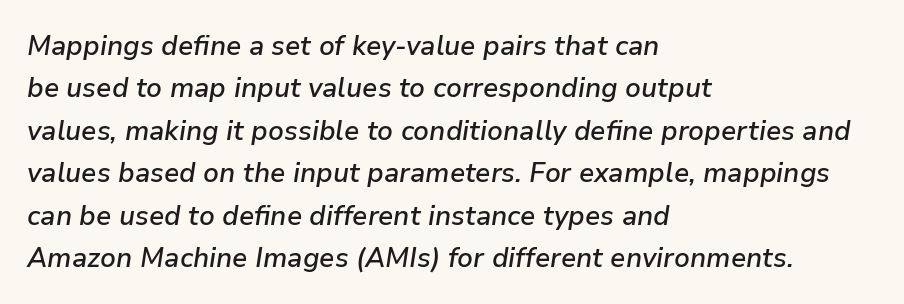
Q: Is the text bold? A: Semi-bold.
Q: Is the text italic (slanted)? A: Yes, it leans right by about 9 degrees.
Q: Is the text underlined? A: No.
Q: How is the paragraph aligned? A: Left-aligned.
Q: Is the spacing between letters normal or unusually wide? A: Normal.
Q: Is the spacing between lines tight, normal or loose? A: Normal.
